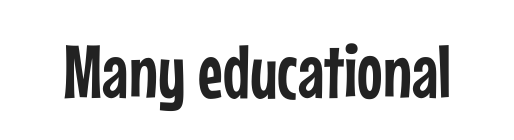
Q: Is the text italic (slanted)? A: No, it is upright.
Q: Is the typeface a serif or a sans-serif typeface? A: Sans-serif.
Q: Is the text underlined? A: No.
Q: Is the spacing between letters normal or unusually wide? A: Normal.
Q: Width (condensed, normal, or wide)? A: Condensed.
Q: Stroke contrast? A: Low.
Q: x-height? A: Medium.
Q: Monospaced? A: No.
